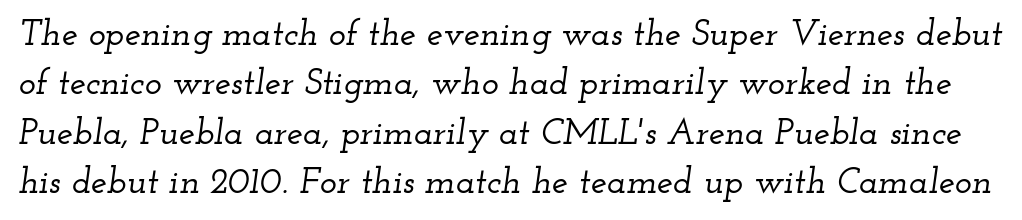
The image shows 36 px wide serif type, italic (leaning right); set normal line spacing (1.37x), normal letter spacing, not underlined; low stroke contrast and a small x-height.
